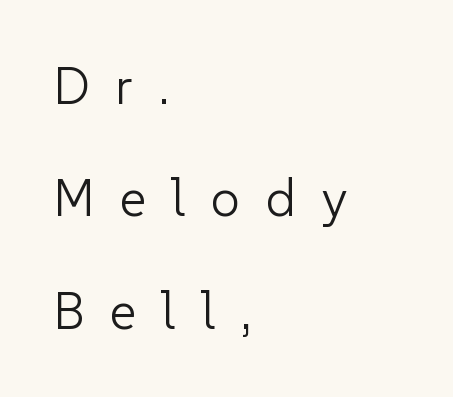
The image shows 52 px light sans-serif type, upright; set left-aligned, loose line spacing (2.16x), unusually wide letter spacing (+0.49 em), not underlined; low stroke contrast and a medium x-height.
